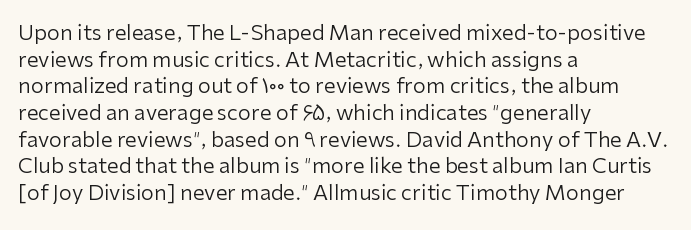
Summary of weight: not heavy and not bold. The vertical gap from one line to the next is medium. The type is set solid horizontally, with unmodified tracking. No italicization has been applied; the sample stays upright. The paragraph shown leans on its left margin. The gap between lines stays unmarked.
